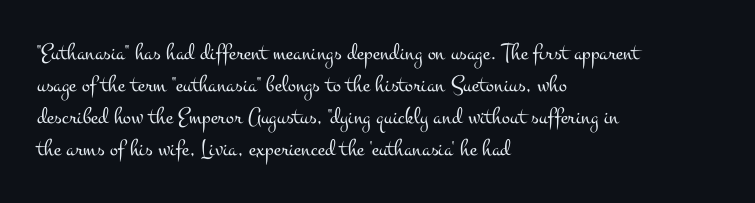
Q: Is the text bold? A: No.
Q: Is the text italic (slanted)? A: Yes.
Q: Is the text underlined? A: No.
Q: How is the paragraph aligned? A: Left-aligned.
Q: Is the spacing between letters normal or unusually wide? A: Normal.
Q: Is the spacing between lines tight, normal or loose? A: Normal.
